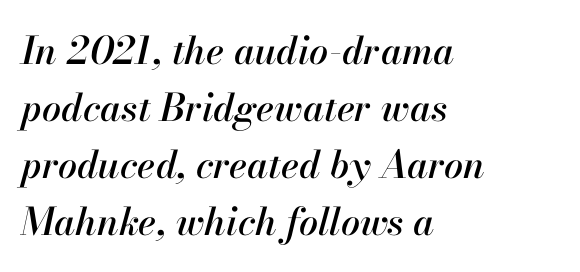
{"italic": "yes", "lean": "right", "slant_degrees": 13, "width": "normal", "stroke_contrast": "high", "x_height": "small", "monospaced": "no", "underline": "no", "align": "left", "line_spacing": "normal", "line_spacing_ratio": 1.5, "letter_spacing": "normal", "letter_spacing_em": 0.0, "glyph_px": 38}
